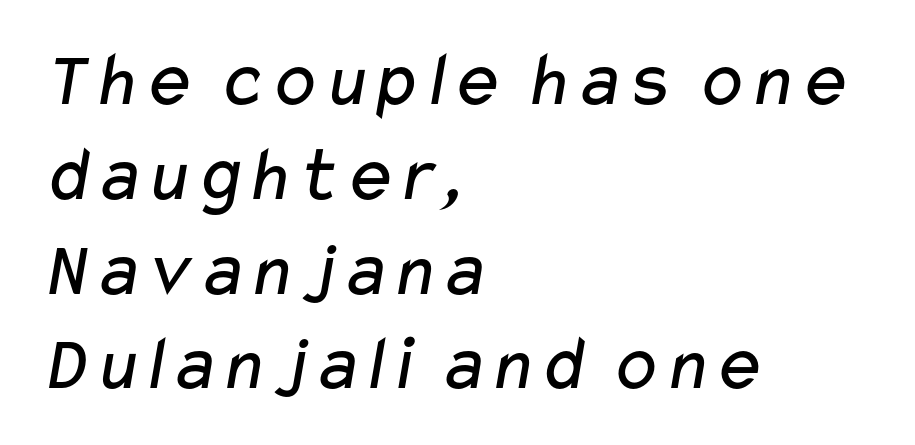
This rendering uses left alignment, leaving the right contour irregular. The line texture is even and compact thanks to regular tracking. This reads as an unemphasized weight, regular at the heaviest. Spacing verdict: proportional, widths tailored to each character.
